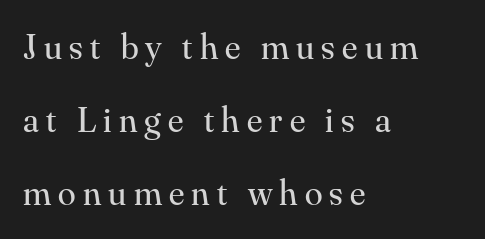
The image shows 36 px regular-weight serif type, upright; set left-aligned, loose line spacing (2.03x), unusually wide letter spacing (+0.2 em), not underlined; medium stroke contrast and a small x-height.
